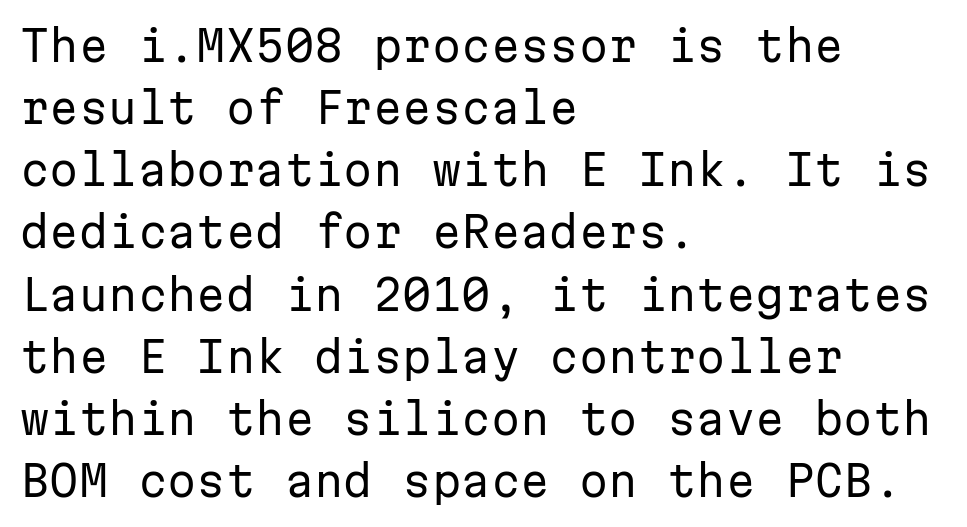
{"serif": "no", "italic": "no", "bold": "no", "weight": "regular", "width": "normal", "stroke_contrast": "low", "x_height": "medium", "monospaced": "yes", "underline": "no", "align": "left", "line_spacing": "normal", "line_spacing_ratio": 1.48, "letter_spacing": "normal", "letter_spacing_em": 0.0, "glyph_px": 42}
